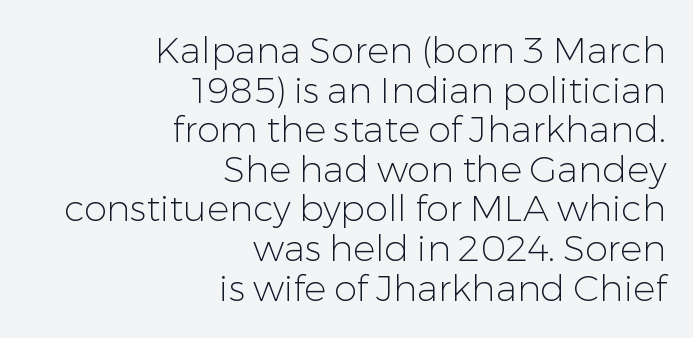
The image shows 37 px light sans-serif type, upright; set right-aligned, tight line spacing (1.07x), normal letter spacing, not underlined; low stroke contrast and a medium x-height.
